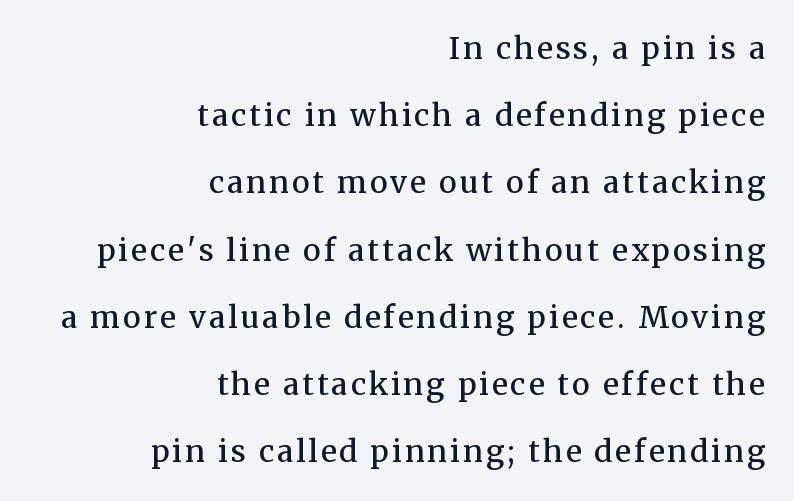
{"serif": "yes", "italic": "no", "bold": "semi", "weight": "semibold", "width": "normal", "stroke_contrast": "medium", "x_height": "medium", "monospaced": "no", "underline": "no", "align": "right", "line_spacing": "loose", "line_spacing_ratio": 2.24, "glyph_px": 30}
